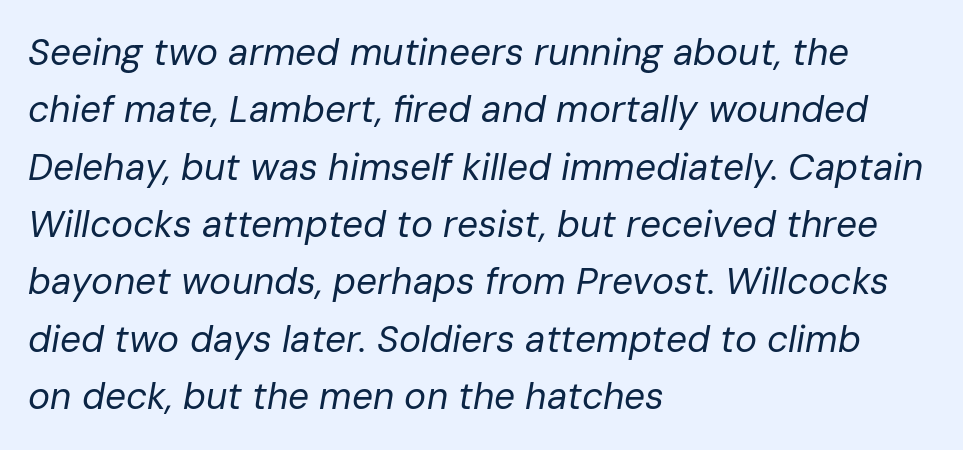
The image shows 37 px regular-weight type, italic (leaning right); set left-aligned, normal line spacing (1.55x), normal letter spacing, not underlined; low stroke contrast and a medium x-height.
